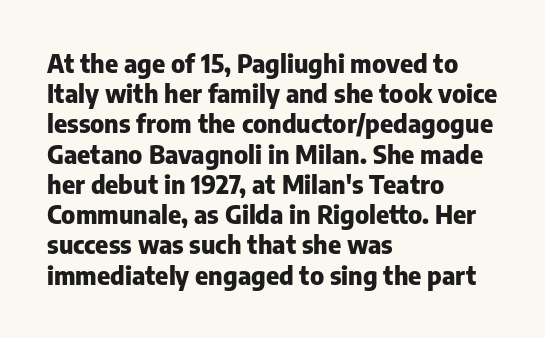
The image shows 25 px bold type, upright; set left-aligned, line spacing 1.21x, normal letter spacing, not underlined.
